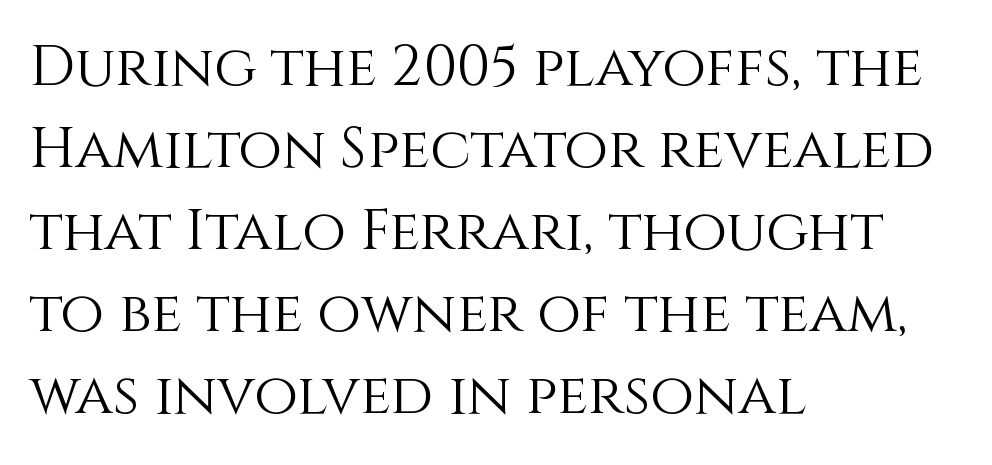
The image shows 57 px light type, upright; set left-aligned, normal line spacing (1.44x), normal letter spacing, not underlined; a large x-height.
